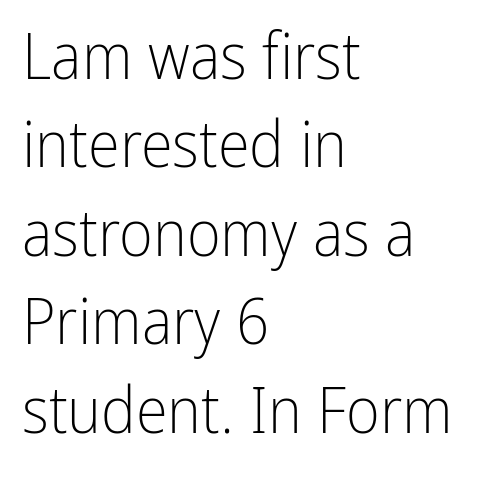
The image shows 65 px light, condensed sans-serif type, upright; set left-aligned, normal line spacing (1.36x), normal letter spacing, not underlined; low stroke contrast and a medium x-height.
